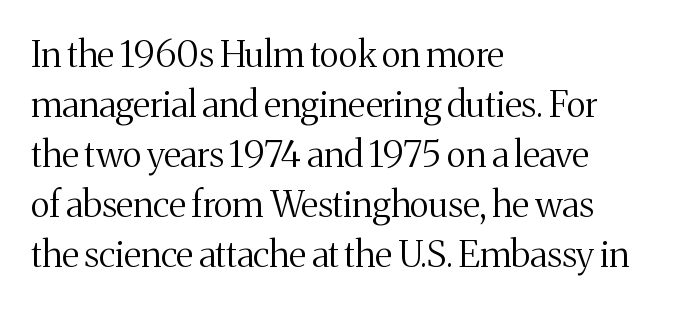
The face used here is seriffed, in the tradition of book romans. Compared with typical paragraphs, the rows here are spaced about the same. Observe the ordinary spacing: letters are neighbours, not strangers. Reading down the block, your eye returns to a fixed left position each line. Heaviness? Minimal to ordinary, like unemphasized prose.
